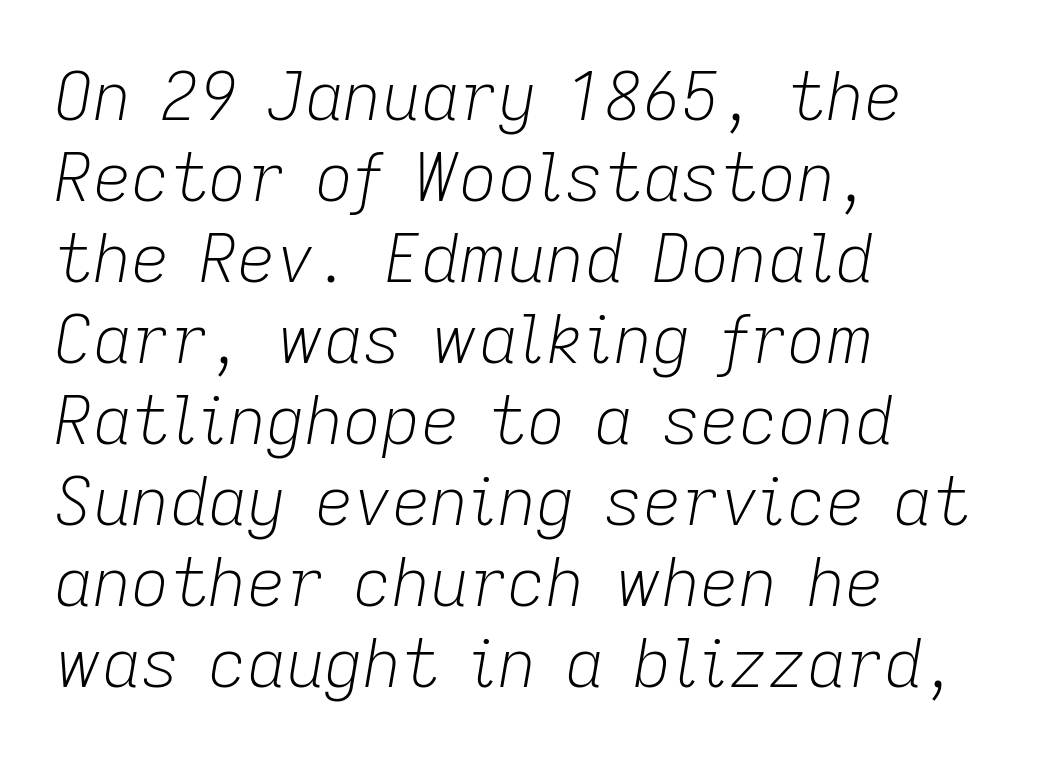
Glyph-to-glyph distance matches everyday printed text. The space directly below the letters is spotless. Spacing verdict: proportional, widths tailored to each character. The letters are slanted; this is an italic face. Is the stroke heavy? The answer is a plain regular-or-lighter. Is the block centered? No — it sits flush against the left margin.
